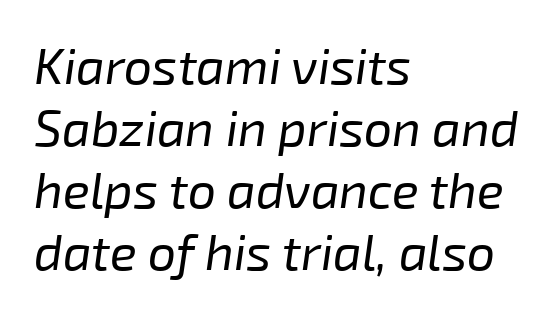
The image shows 50 px regular-weight type, italic (leaning right); set left-aligned, line spacing 1.24x, normal letter spacing, not underlined; low stroke contrast and a medium x-height.
